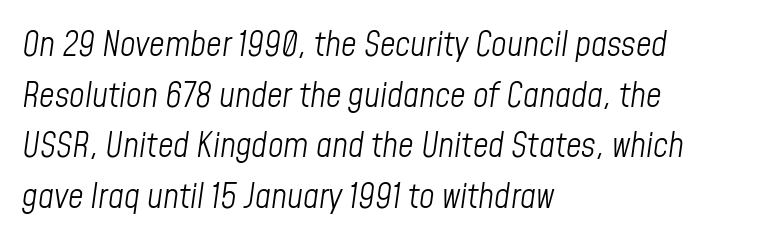
Q: Is the text bold? A: No.
Q: Is the text italic (slanted)? A: Yes, it leans right by about 8 degrees.
Q: Is the text underlined? A: No.
Q: How is the paragraph aligned? A: Left-aligned.
Q: Is the spacing between letters normal or unusually wide? A: Normal.
Q: Is the spacing between lines tight, normal or loose? A: Normal.
Q: Width (condensed, normal, or wide)? A: Condensed.
Q: Stroke contrast? A: Low.
Q: x-height? A: Medium.
Q: Monospaced? A: No.
